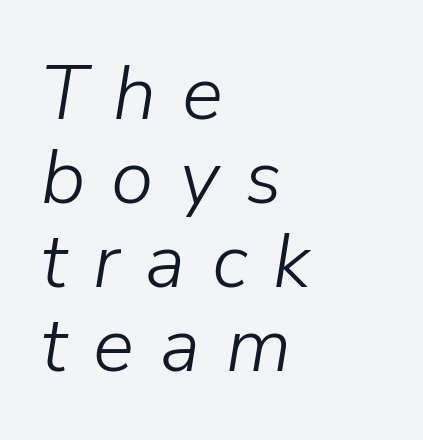
Layout note: lines flush left. Varying glyph widths throughout — classic text-font behaviour. This block would grow much taller if given ordinary leading; it's compressed now. Weight: not bold — regular or lighter.
